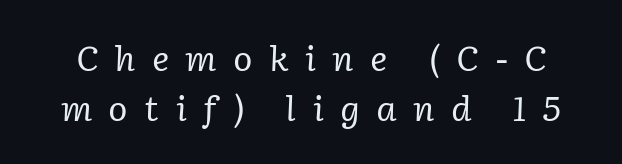
The image shows 33 px regular-weight serif type, italic (leaning right); set normal line spacing (1.51x), unusually wide letter spacing (+0.49 em), not underlined; low stroke contrast and a medium x-height.
